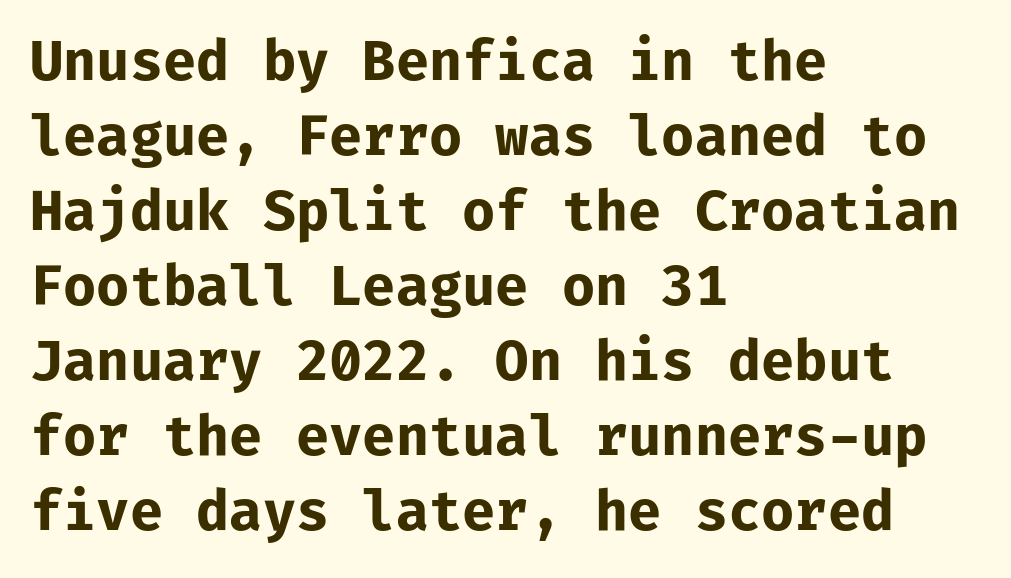
Q: Is the text bold? A: Yes.
Q: Is the text italic (slanted)? A: No, it is upright.
Q: Is the typeface a serif or a sans-serif typeface? A: Sans-serif.
Q: Is the text underlined? A: No.
Q: How is the paragraph aligned? A: Left-aligned.
Q: Is the spacing between letters normal or unusually wide? A: Normal.
Q: Is the spacing between lines tight, normal or loose? A: Normal.
Q: Width (condensed, normal, or wide)? A: Normal.
Q: Stroke contrast? A: Low.
Q: x-height? A: Medium.
Q: Monospaced? A: Yes.
